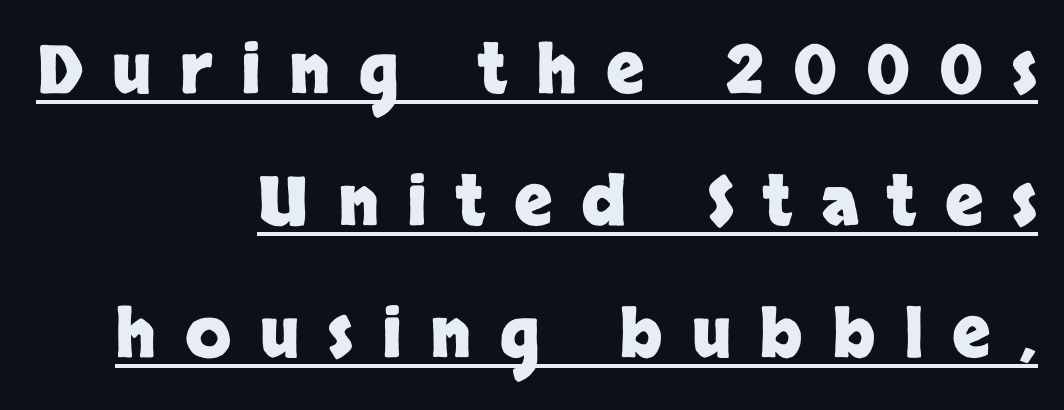
{"serif": "no", "italic": "no", "bold": "yes", "weight": "heavy", "width": "normal", "stroke_contrast": "low", "x_height": "large", "monospaced": "no", "underline": "yes", "align": "right", "line_spacing": "loose", "line_spacing_ratio": 1.97, "letter_spacing": "wide", "letter_spacing_em": 0.43, "glyph_px": 67}
